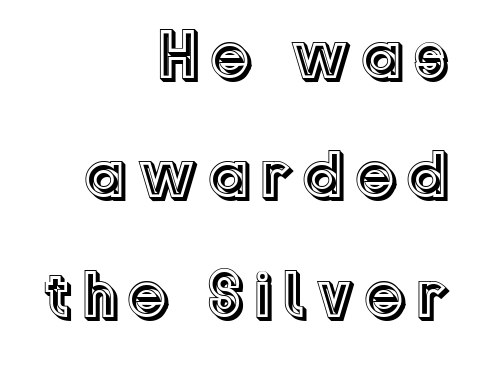
Q: Is the text italic (slanted)? A: No, it is upright.
Q: Is the text underlined? A: No.
Q: How is the paragraph aligned? A: Right-aligned.
Q: Width (condensed, normal, or wide)? A: Normal.
Q: x-height? A: Medium.
Q: Monospaced? A: No.
